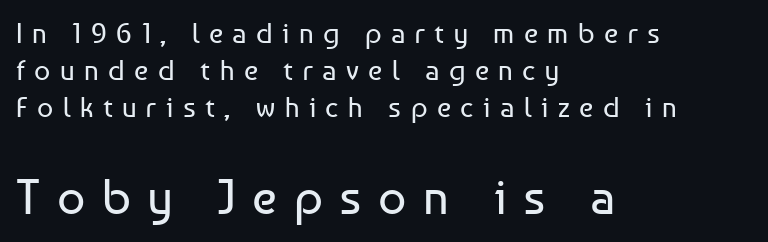
Note the varied advance widths — an 'i' is clearly narrower than an 'm'. Nobody drew a line under any word here. A classic flush-left, rag-right setting is used for this passage. Posture: upright roman.
